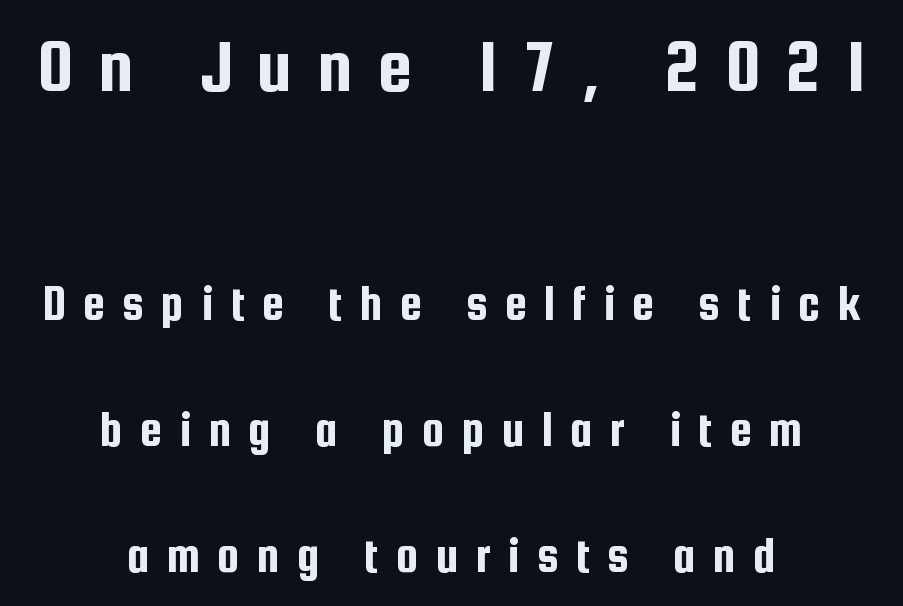
Q: Is the text italic (slanted)? A: No, it is upright.
Q: Is the typeface a serif or a sans-serif typeface? A: Sans-serif.
Q: Is the text underlined? A: No.
Q: How is the paragraph aligned? A: Centered.
Q: Is the spacing between letters normal or unusually wide? A: Unusually wide.
Q: Is the spacing between lines tight, normal or loose? A: Loose.
Q: Which block of text is set in a larger size, the first (top) or the second (bottom)? A: The first (top) one.
Q: Width (condensed, normal, or wide)? A: Condensed.
Q: Stroke contrast? A: Low.
Q: x-height? A: Medium.
Q: Monospaced? A: No.
